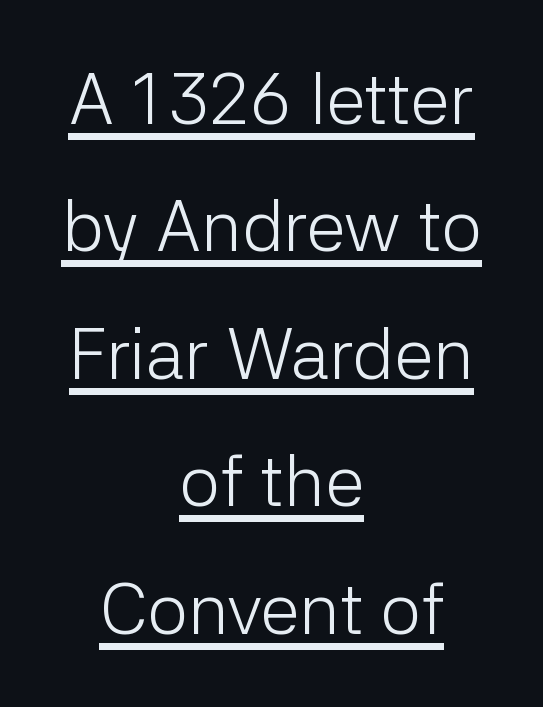
You can tell it's not italic because the verticals are truly vertical. This sample uses plain, unmodified letter spacing. The characters display no serif detailing; their extremities are plain. Is the type heavy? It reads as light-to-regular instead.
